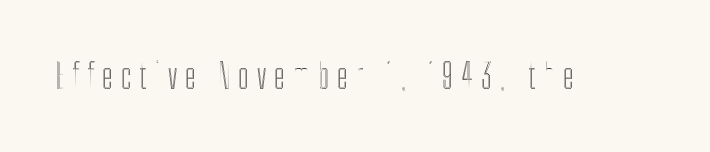
No word sits above an underline. Here the designer chose a conventional face with non-uniform glyph widths. The type sits square on the baseline with zero lean. Tracking here is generous; glyphs stand well apart from one another.
